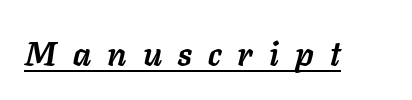
{"italic": "yes", "lean": "right", "slant_degrees": 11, "bold": "yes", "weight": "semibold", "width": "normal", "stroke_contrast": "low", "x_height": "medium", "monospaced": "no", "underline": "yes", "letter_spacing": "wide", "letter_spacing_em": 0.49, "glyph_px": 33}
